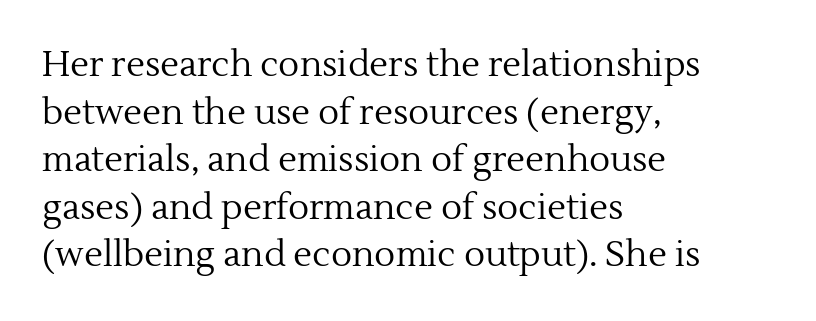
The image shows 35 px regular-weight serif type, upright; set left-aligned, normal line spacing (1.36x), normal letter spacing, not underlined; a medium x-height.
